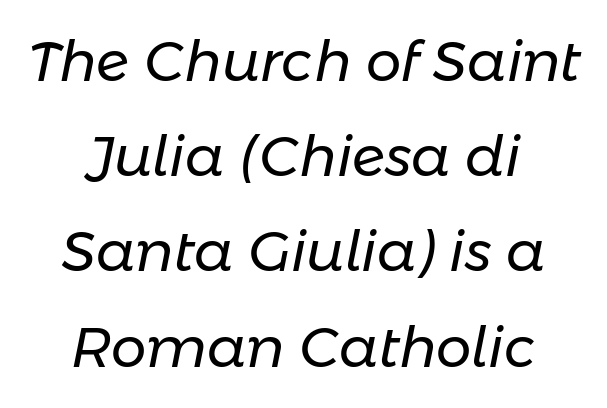
Descender tails drop into unmarked territory. Caption: standard tracking, unaltered. When letters slant like this, we call the style italic. The face used here is proportionally spaced, like ordinary book or web type. Compared with typical paragraphs, the rows here are spaced about the same.
